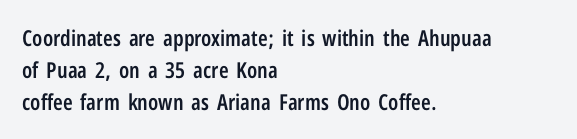
The image shows 22 px text type, upright; set left-aligned, normal line spacing (1.45x), normal letter spacing, not underlined.
